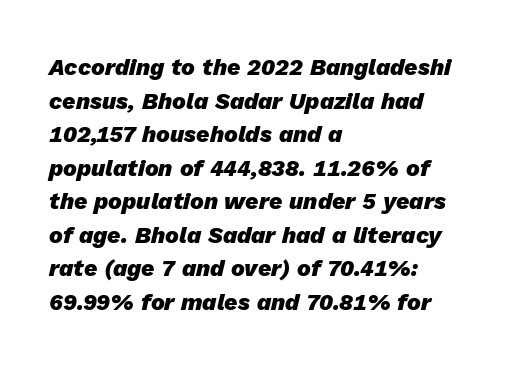
The image shows 23 px bold type, italic (leaning right); set left-aligned, normal line spacing (1.46x), normal letter spacing, not underlined.
